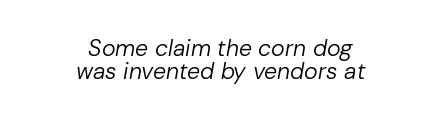
Q: Is the text bold? A: No.
Q: Is the text italic (slanted)? A: Yes, it leans right by about 10 degrees.
Q: Is the text underlined? A: No.
Q: How is the paragraph aligned? A: Centered.
Q: Is the spacing between letters normal or unusually wide? A: Normal.
Q: Is the spacing between lines tight, normal or loose? A: Tight.
